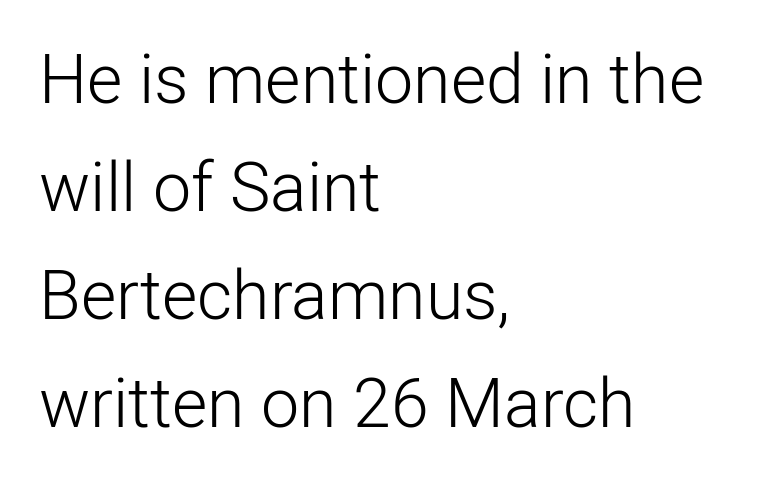
{"serif": "no", "italic": "no", "bold": "no", "weight": "light", "width": "normal", "stroke_contrast": "low", "x_height": "medium", "monospaced": "no", "underline": "no", "align": "left", "line_spacing": "normal", "line_spacing_ratio": 1.59, "letter_spacing": "normal", "letter_spacing_em": 0.0, "glyph_px": 68}
